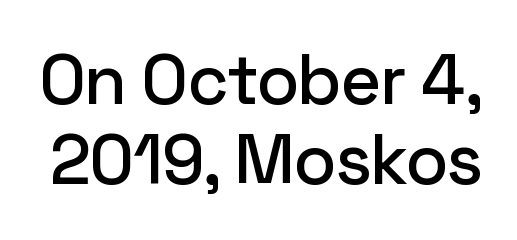
You could not count columns in this text — the font is proportionally spaced. Glance below the letters and you will spot only blank space. How would I describe the line gaps? Narrow and economical. This sample uses an upright cut, with every glyph sitting square on the baseline.
